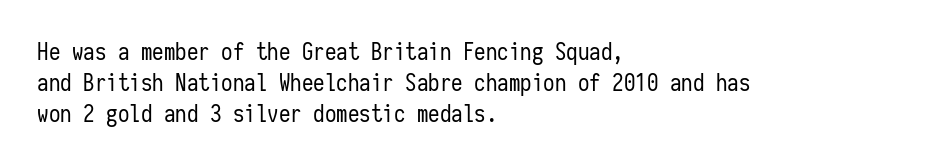
Q: Is the text bold? A: No.
Q: Is the text italic (slanted)? A: No, it is upright.
Q: Is the text underlined? A: No.
Q: How is the paragraph aligned? A: Left-aligned.
Q: Is the spacing between letters normal or unusually wide? A: Normal.
Q: Is the spacing between lines tight, normal or loose? A: Normal.
